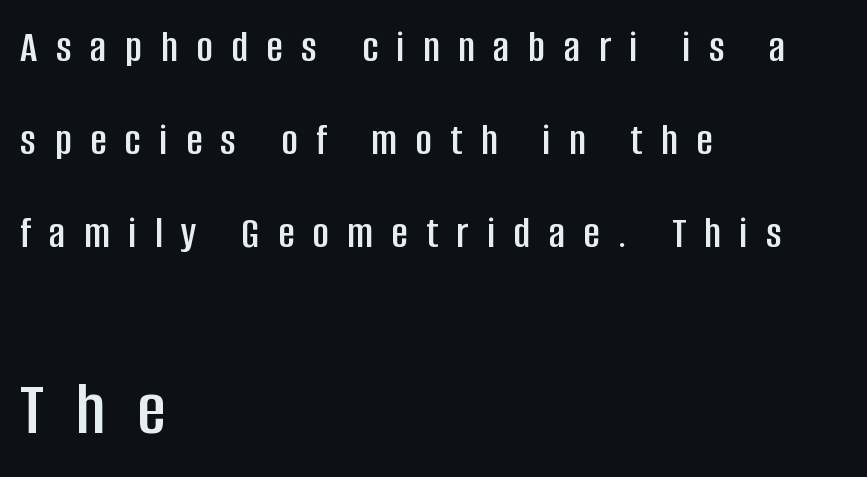
Q: Is the text italic (slanted)? A: No, it is upright.
Q: Is the typeface a serif or a sans-serif typeface? A: Sans-serif.
Q: Is the text underlined? A: No.
Q: How is the paragraph aligned? A: Left-aligned.
Q: Is the spacing between letters normal or unusually wide? A: Unusually wide.
Q: Is the spacing between lines tight, normal or loose? A: Loose.
Q: Which block of text is set in a larger size, the first (top) or the second (bottom)? A: The second (bottom) one.
Q: Width (condensed, normal, or wide)? A: Condensed.
Q: Stroke contrast? A: Low.
Q: x-height? A: Large.
Q: Monospaced? A: No.
